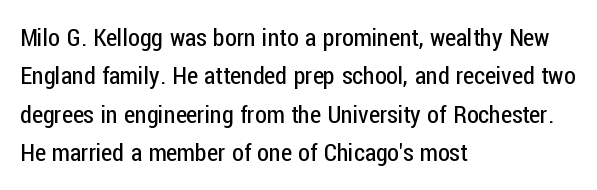
The image shows 24 px text type, upright; set left-aligned, normal line spacing (1.6x), normal letter spacing, not underlined.
